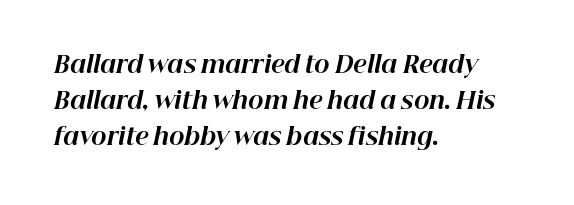
Q: Is the text bold? A: Yes.
Q: Is the text italic (slanted)? A: Yes, it leans right by about 12 degrees.
Q: Is the text underlined? A: No.
Q: How is the paragraph aligned? A: Left-aligned.
Q: Is the spacing between letters normal or unusually wide? A: Normal.
Q: Is the spacing between lines tight, normal or loose? A: Normal.
